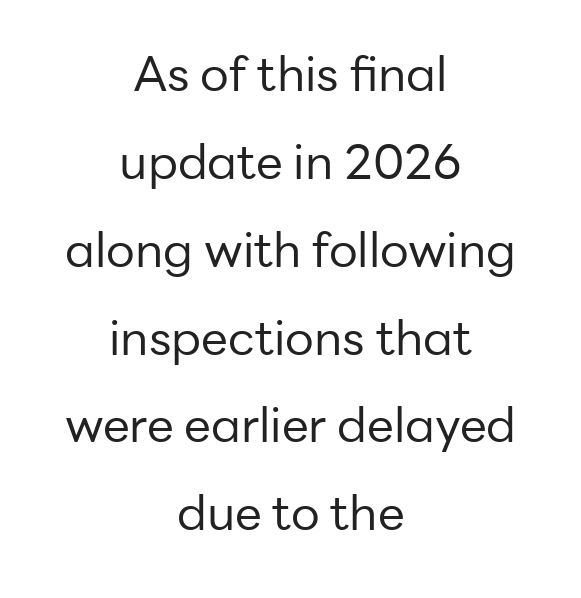
The image shows 48 px regular-weight sans-serif type, upright; set centered, line spacing 1.83x, normal letter spacing, not underlined; low stroke contrast and a medium x-height.
